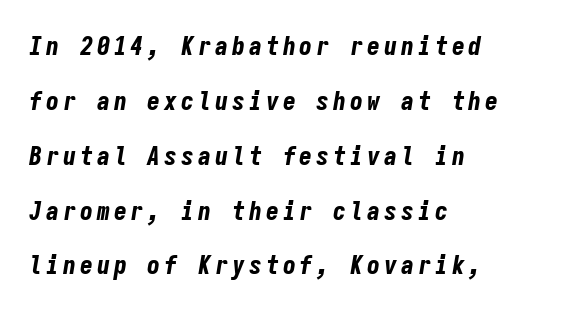
{"italic": "yes", "lean": "right", "slant_degrees": 9, "bold": "yes", "underline": "no", "align": "left", "line_spacing": "loose", "line_spacing_ratio": 2.11, "glyph_px": 26}
